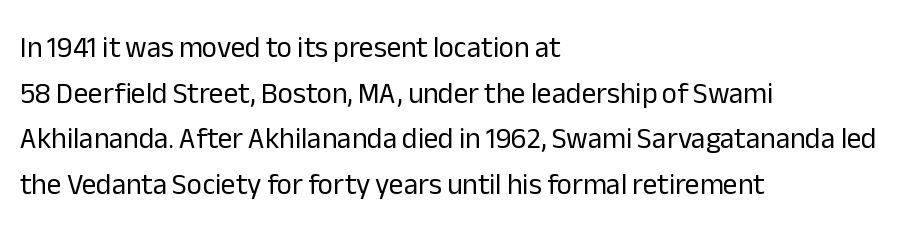
The image shows 29 px regular-weight sans-serif type, upright; set left-aligned, normal line spacing (1.57x), normal letter spacing, not underlined; low stroke contrast and a medium x-height.
